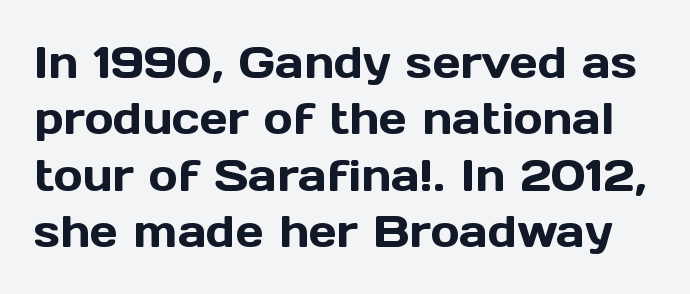
{"serif": "no", "italic": "no", "width": "normal", "x_height": "medium", "monospaced": "no", "underline": "no", "line_spacing": "normal", "line_spacing_ratio": 1.28, "letter_spacing": "normal", "letter_spacing_em": 0.0, "glyph_px": 44}
